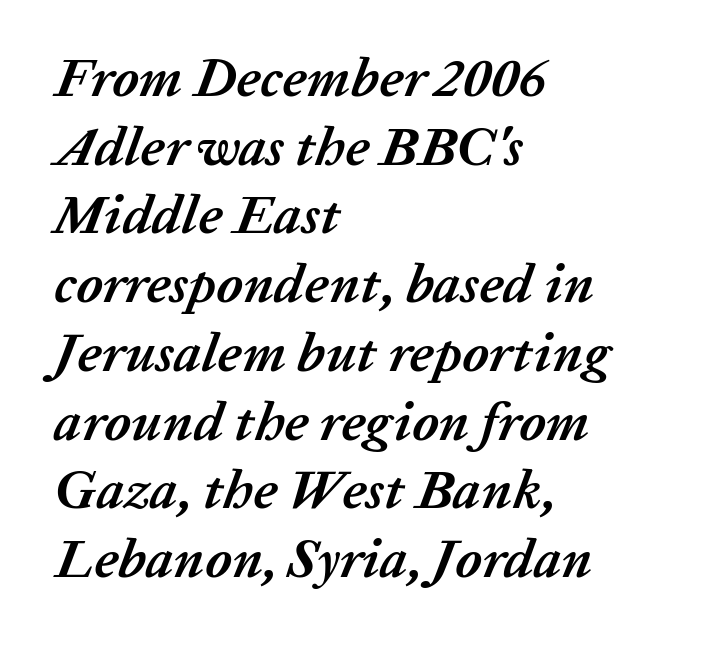
The image shows 55 px semibold type, italic (leaning right); set left-aligned, normal line spacing (1.25x), normal letter spacing, not underlined; low stroke contrast and a medium x-height.
